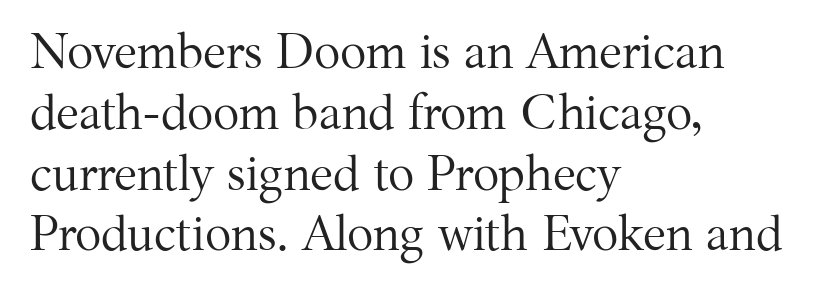
{"serif": "yes", "italic": "no", "bold": "no", "weight": "regular", "width": "normal", "stroke_contrast": "medium", "x_height": "medium", "monospaced": "no", "underline": "no", "align": "left", "line_spacing_ratio": 1.24, "letter_spacing": "normal", "letter_spacing_em": 0.0, "glyph_px": 49}
